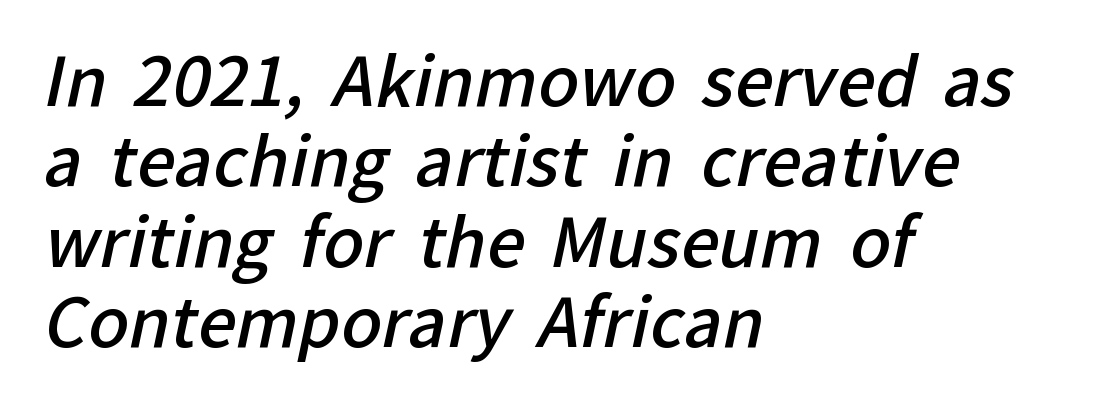
Slightly chunky letters — semibold, I'd say, not full bold. The typesetter chose a ragged-right arrangement here. Any mark beneath the type? The region is blank. The passage shown is typed in a proportional face where columns would drift. Examine the stroke ends and you'll find no serifs.
